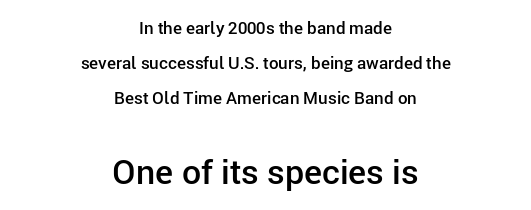
The image shows 34 px semibold sans-serif type, upright; set centered, loose line spacing (2.07x), normal letter spacing, not underlined; the second (bottom) block is 2.0x larger; low stroke contrast and a medium x-height.
